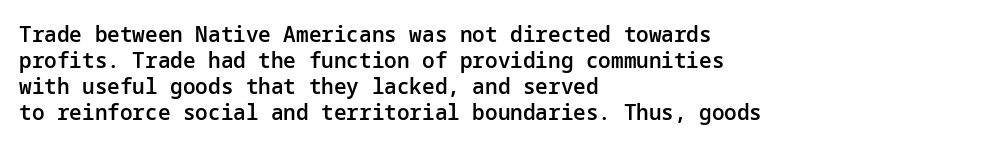
Set as a demibold, roughly 600 on the weight scale. Letter spacing: default. Where is the straight margin? On the left. Designer's note — italics off, roman on. Descenders are the only things crossing below the line.
